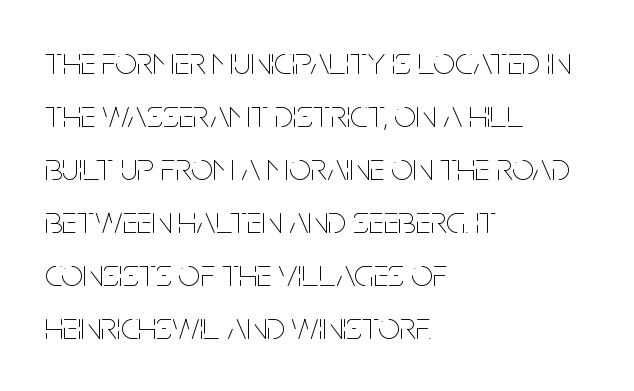
Q: Is the text bold? A: No.
Q: Is the text italic (slanted)? A: No, it is upright.
Q: Is the text underlined? A: No.
Q: How is the paragraph aligned? A: Left-aligned.
Q: Is the spacing between letters normal or unusually wide? A: Normal.
Q: Is the spacing between lines tight, normal or loose? A: Normal.
Q: Width (condensed, normal, or wide)? A: Condensed.
Q: Stroke contrast? A: Low.
Q: x-height? A: Large.
Q: Monospaced? A: No.
